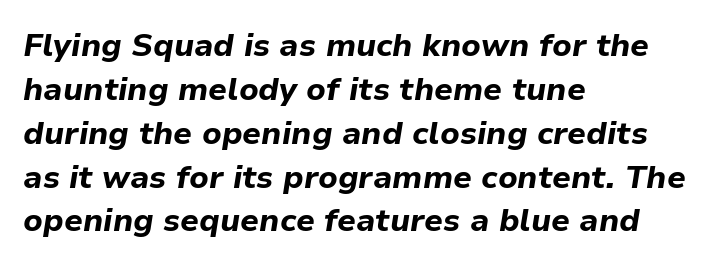
The image shows 32 px bold type, italic (leaning right); set left-aligned, normal line spacing (1.37x), normal letter spacing, not underlined; low stroke contrast and a medium x-height.
